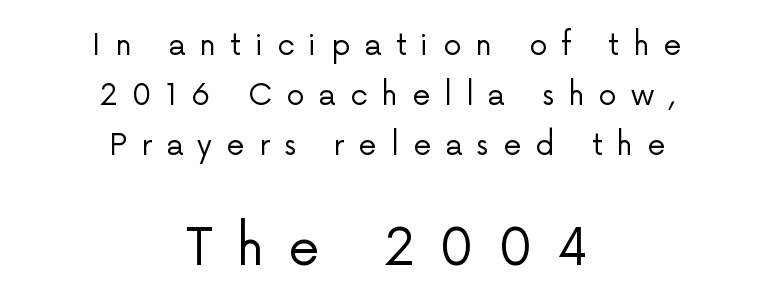
{"serif": "no", "italic": "no", "bold": "no", "weight": "regular", "width": "normal", "stroke_contrast": "low", "x_height": "medium", "monospaced": "no", "underline": "no", "align": "center", "line_spacing_ratio": 1.73, "letter_spacing": "wide", "letter_spacing_em": 0.49, "larger_block": "second", "size_ratio": 1.72, "glyph_px": 50}
